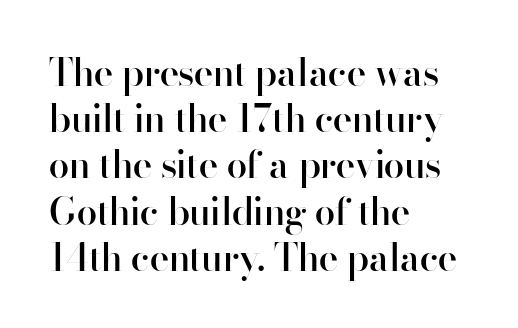
{"serif": "no", "italic": "no", "bold": "semi", "weight": "semibold", "width": "normal", "stroke_contrast": "high", "x_height": "small", "monospaced": "no", "underline": "no", "align": "left", "line_spacing": "normal", "line_spacing_ratio": 1.25, "letter_spacing": "normal", "letter_spacing_em": 0.0, "glyph_px": 37}
